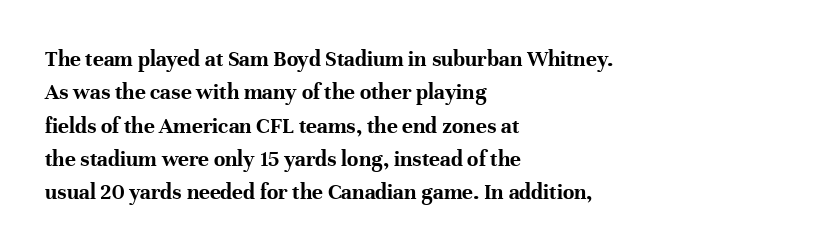
The image shows 23 px bold type, upright; set left-aligned, normal line spacing (1.45x), normal letter spacing, not underlined.
